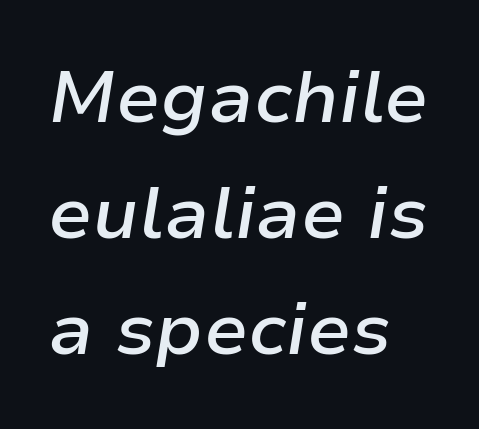
{"italic": "yes", "lean": "right", "slant_degrees": 9, "bold": "semi", "weight": "semibold", "width": "normal", "stroke_contrast": "low", "x_height": "medium", "monospaced": "no", "underline": "no", "align": "left", "line_spacing": "normal", "line_spacing_ratio": 1.59, "letter_spacing": "normal", "letter_spacing_em": 0.0, "glyph_px": 73}
